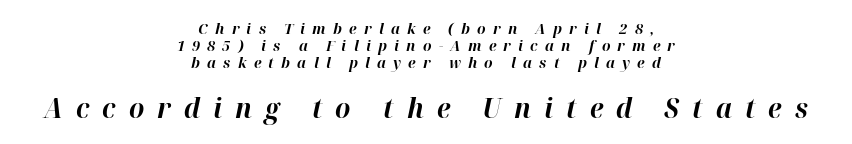
{"italic": "yes", "lean": "right", "slant_degrees": 12, "bold": "yes", "underline": "no", "align": "center", "line_spacing": "tight", "line_spacing_ratio": 1.13, "letter_spacing": "wide", "letter_spacing_em": 0.48, "larger_block": "second", "size_ratio": 1.8, "glyph_px": 27}
